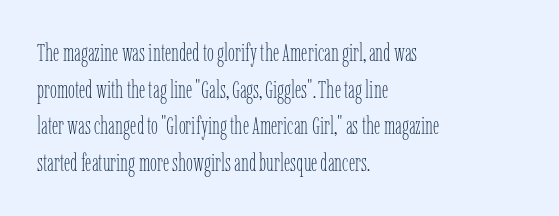
{"italic": "no", "bold": "no", "underline": "no", "align": "left", "line_spacing": "normal", "line_spacing_ratio": 1.47, "letter_spacing": "normal", "letter_spacing_em": 0.0, "glyph_px": 25}
